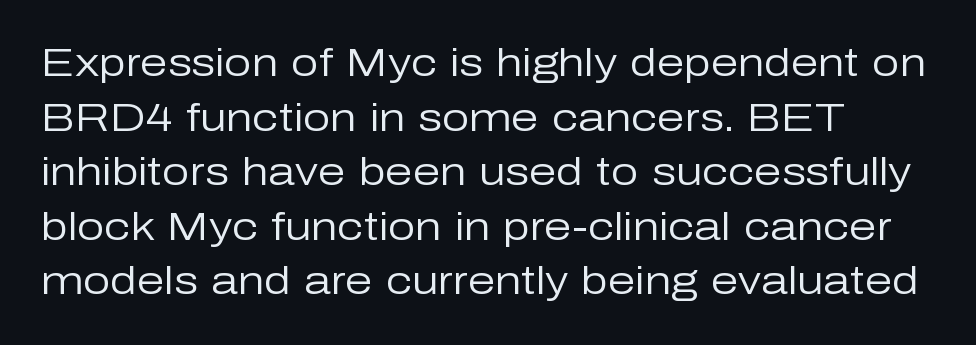
Q: Is the text bold? A: No.
Q: Is the text italic (slanted)? A: No, it is upright.
Q: Is the typeface a serif or a sans-serif typeface? A: Sans-serif.
Q: Is the text underlined? A: No.
Q: How is the paragraph aligned? A: Left-aligned.
Q: Is the spacing between letters normal or unusually wide? A: Normal.
Q: Is the spacing between lines tight, normal or loose? A: Normal.
Q: Width (condensed, normal, or wide)? A: Normal.
Q: Stroke contrast? A: Low.
Q: x-height? A: Medium.
Q: Monospaced? A: No.
